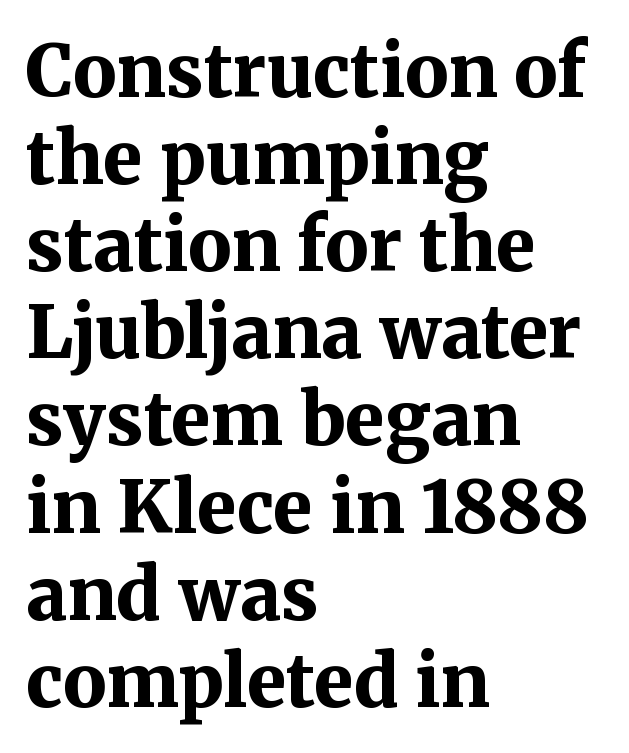
Q: Is the text bold? A: Yes.
Q: Is the text italic (slanted)? A: No, it is upright.
Q: Is the typeface a serif or a sans-serif typeface? A: Serif.
Q: Is the text underlined? A: No.
Q: How is the paragraph aligned? A: Left-aligned.
Q: Is the spacing between letters normal or unusually wide? A: Normal.
Q: Width (condensed, normal, or wide)? A: Normal.
Q: Stroke contrast? A: Medium.
Q: x-height? A: Medium.
Q: Monospaced? A: No.
